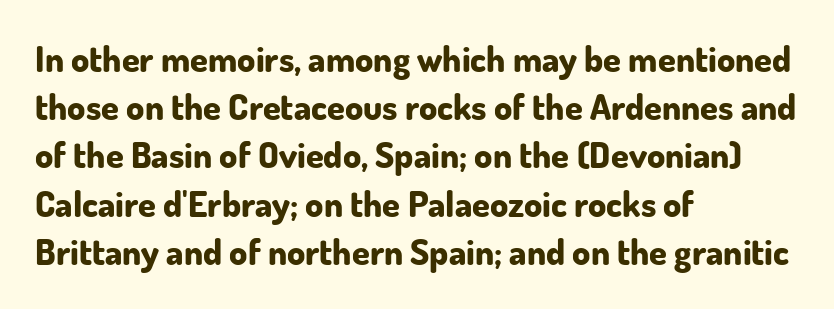
Tracking value appears to be zero — textbook default spacing. This rendering uses left alignment, leaving the right contour irregular. Each row of text sits above clean, open space. Looks like regular typesetting: each glyph gets only the width it needs.
